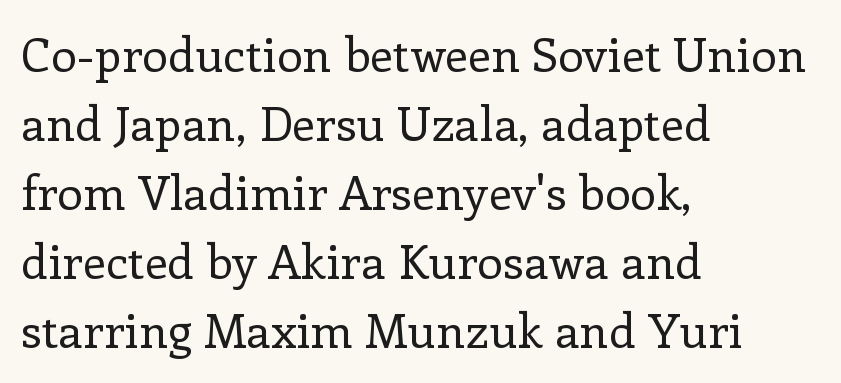
Q: Is the text bold? A: No.
Q: Is the text italic (slanted)? A: No, it is upright.
Q: Is the typeface a serif or a sans-serif typeface? A: Serif.
Q: Is the text underlined? A: No.
Q: How is the paragraph aligned? A: Left-aligned.
Q: Is the spacing between letters normal or unusually wide? A: Normal.
Q: Is the spacing between lines tight, normal or loose? A: Normal.
Q: Width (condensed, normal, or wide)? A: Normal.
Q: Stroke contrast? A: Low.
Q: x-height? A: Medium.
Q: Monospaced? A: No.
